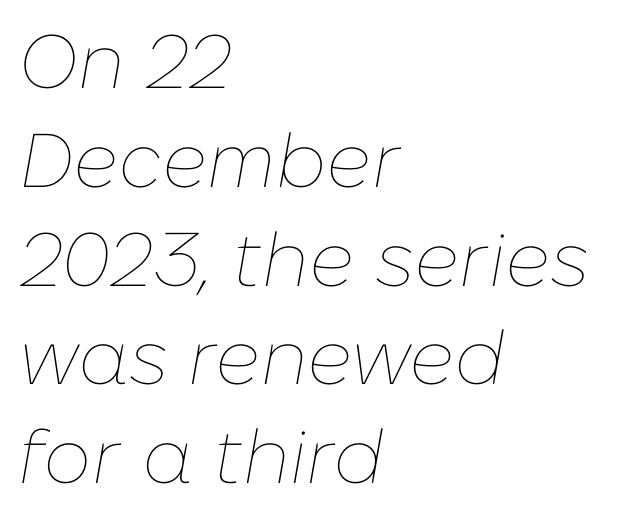
The image shows 76 px thin type, italic (leaning right); set left-aligned, normal line spacing (1.3x), normal letter spacing, not underlined; low stroke contrast and a medium x-height.
